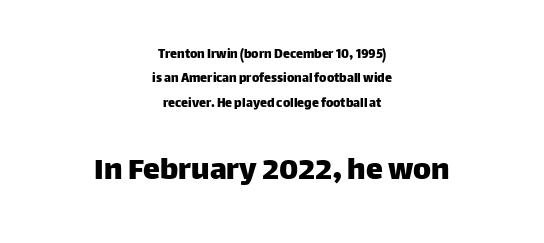
{"serif": "no", "italic": "no", "width": "normal", "stroke_contrast": "low", "x_height": "large", "monospaced": "no", "underline": "no", "align": "center", "line_spacing_ratio": 1.75, "letter_spacing": "normal", "letter_spacing_em": 0.0, "larger_block": "second", "size_ratio": 2.43, "glyph_px": 34}
